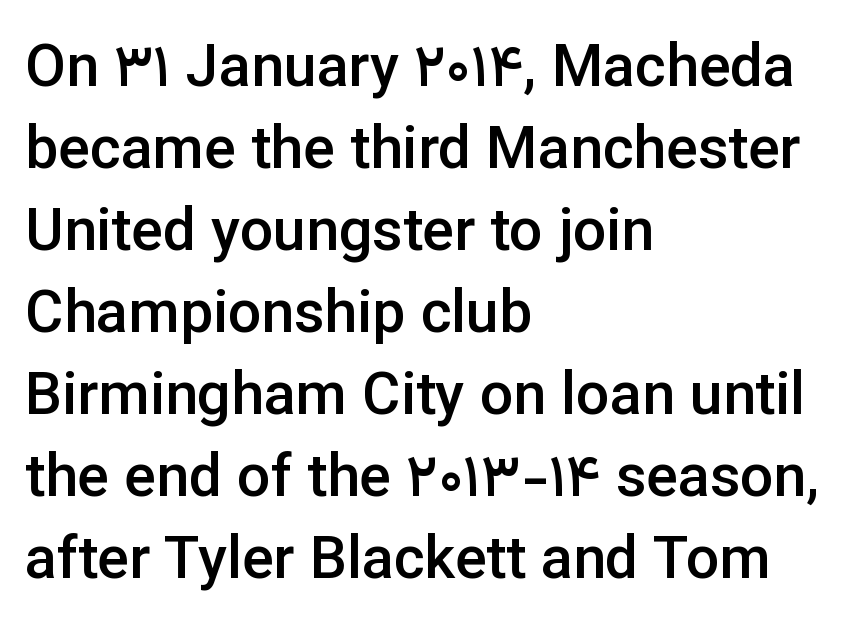
{"serif": "no", "italic": "no", "bold": "semi", "weight": "semibold", "width": "normal", "stroke_contrast": "low", "x_height": "medium", "monospaced": "no", "underline": "no", "align": "left", "line_spacing": "normal", "line_spacing_ratio": 1.39, "letter_spacing": "normal", "letter_spacing_em": 0.0, "glyph_px": 59}
